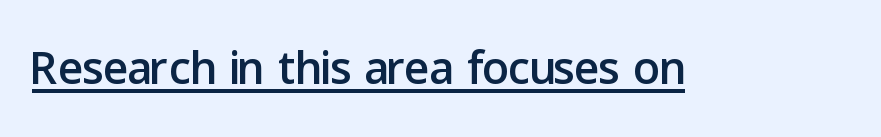
Q: Is the text italic (slanted)? A: No, it is upright.
Q: Is the typeface a serif or a sans-serif typeface? A: Sans-serif.
Q: Is the text underlined? A: Yes.
Q: Is the spacing between letters normal or unusually wide? A: Normal.
Q: Width (condensed, normal, or wide)? A: Normal.
Q: Stroke contrast? A: Low.
Q: x-height? A: Medium.
Q: Monospaced? A: No.
